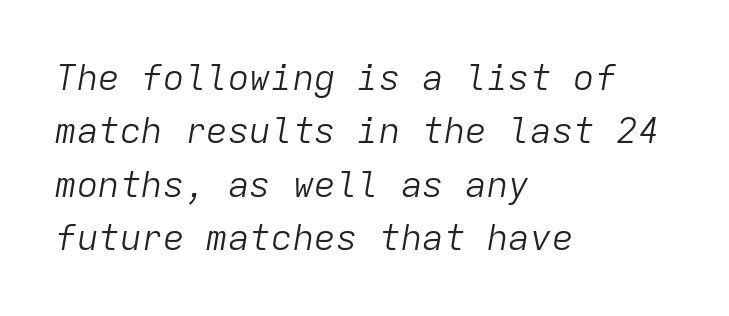
The image shows 36 px light type, italic (leaning right), monospaced; set left-aligned, normal line spacing (1.48x), normal letter spacing, not underlined; low stroke contrast and a medium x-height.
